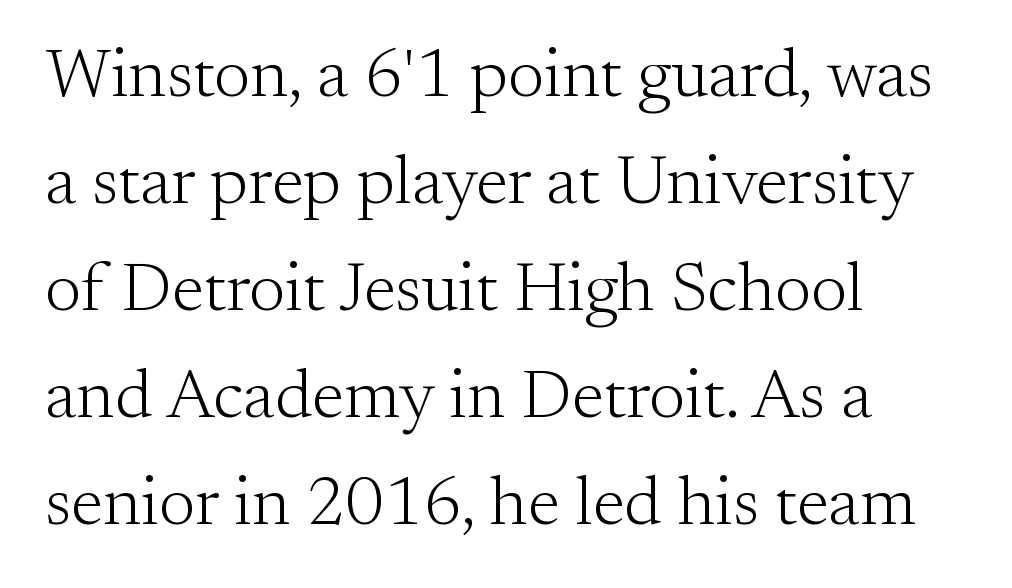
Q: Is the text bold? A: No.
Q: Is the text italic (slanted)? A: No, it is upright.
Q: Is the typeface a serif or a sans-serif typeface? A: Serif.
Q: Is the text underlined? A: No.
Q: How is the paragraph aligned? A: Left-aligned.
Q: Is the spacing between letters normal or unusually wide? A: Normal.
Q: Is the spacing between lines tight, normal or loose? A: Normal.
Q: Width (condensed, normal, or wide)? A: Normal.
Q: Stroke contrast? A: Medium.
Q: x-height? A: Small.
Q: Monospaced? A: No.
